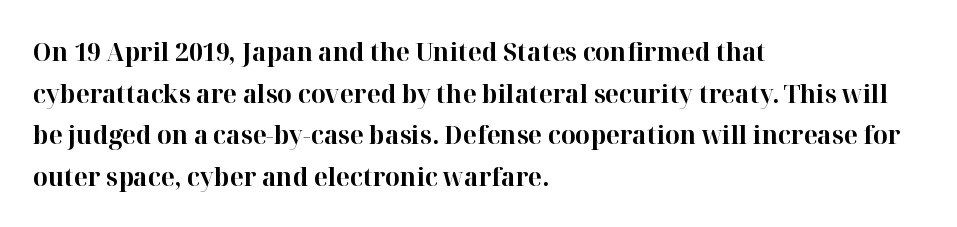
Q: Is the text bold? A: Yes.
Q: Is the text italic (slanted)? A: No, it is upright.
Q: Is the text underlined? A: No.
Q: How is the paragraph aligned? A: Left-aligned.
Q: Is the spacing between letters normal or unusually wide? A: Normal.
Q: Is the spacing between lines tight, normal or loose? A: Normal.
